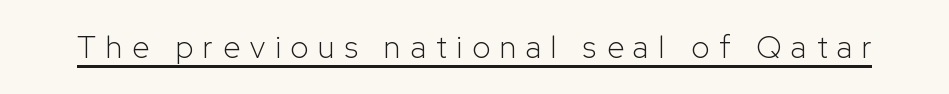
The image shows 31 px light sans-serif type, upright; set unusually wide letter spacing (+0.32 em), underlined; low stroke contrast and a medium x-height.
